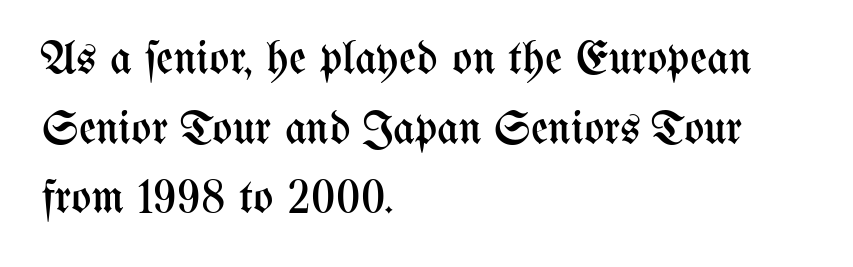
Do the letters lean? They stand straight. The passage shown is typed in a proportional face where columns would drift. Is the letter spacing exaggerated? No — it looks like the ordinary default. In CSS terms this would be text-align: left. Words float on clear page, feet unadorned.
